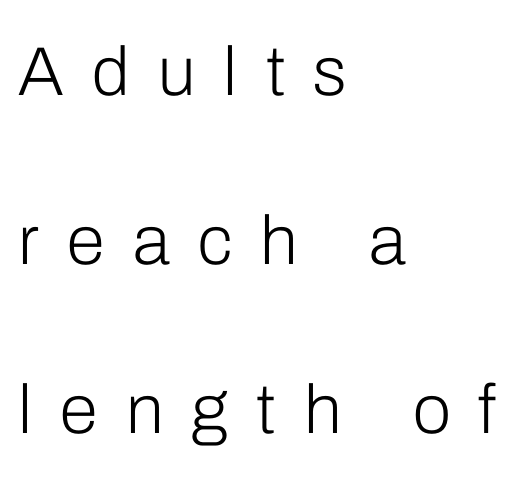
Q: Is the text bold? A: No.
Q: Is the text italic (slanted)? A: No, it is upright.
Q: Is the typeface a serif or a sans-serif typeface? A: Sans-serif.
Q: Is the text underlined? A: No.
Q: How is the paragraph aligned? A: Left-aligned.
Q: Is the spacing between letters normal or unusually wide? A: Unusually wide.
Q: Is the spacing between lines tight, normal or loose? A: Loose.
Q: Width (condensed, normal, or wide)? A: Normal.
Q: Stroke contrast? A: Low.
Q: x-height? A: Medium.
Q: Monospaced? A: No.
